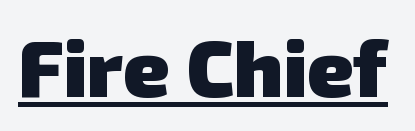
The image shows 79 px heavy sans-serif type; set normal letter spacing, underlined; low stroke contrast and a medium x-height.
